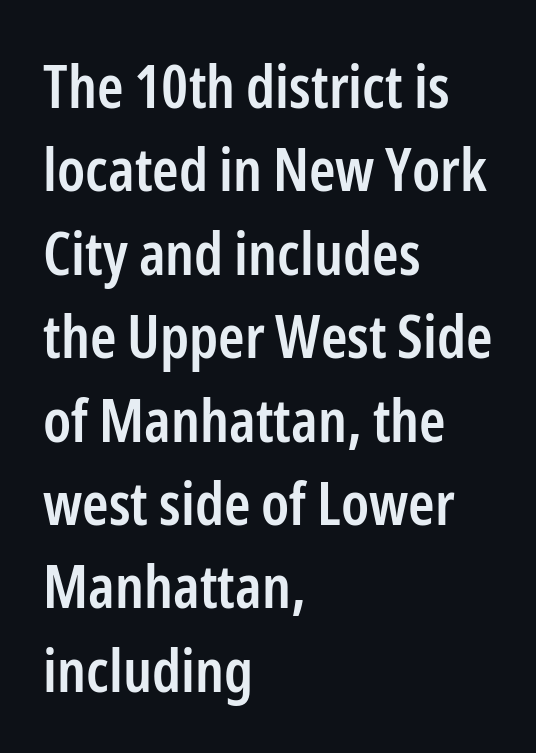
The image shows 60 px semibold, condensed sans-serif type, upright; set left-aligned, normal line spacing (1.39x), normal letter spacing, not underlined; low stroke contrast and a medium x-height.
